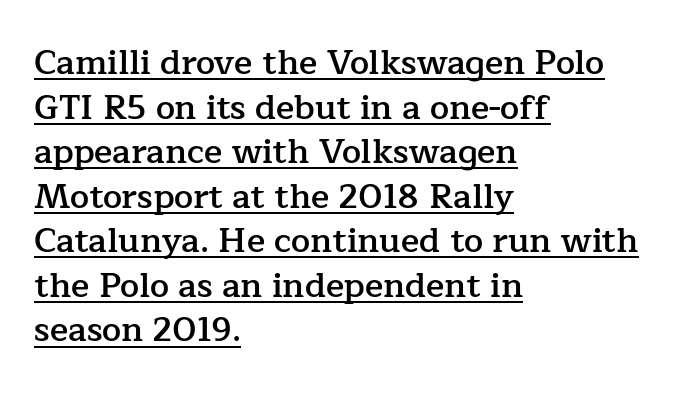
The letters stand upright; this is a roman face. Caption: multi-line text, flush left, ragged right. Does the leading feel generous? No, just average. Summary of weight: moderately heavy, a semibold.
